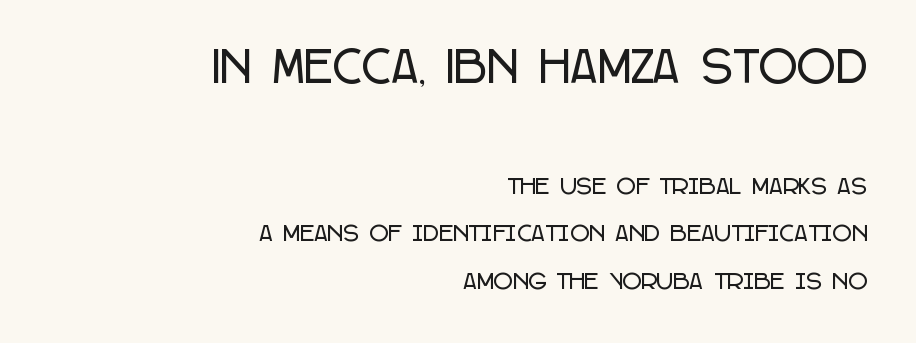
Q: Is the text italic (slanted)? A: No, it is upright.
Q: Is the typeface a serif or a sans-serif typeface? A: Sans-serif.
Q: Is the text underlined? A: No.
Q: How is the paragraph aligned? A: Right-aligned.
Q: Is the spacing between letters normal or unusually wide? A: Normal.
Q: Is the spacing between lines tight, normal or loose? A: Loose.
Q: Which block of text is set in a larger size, the first (top) or the second (bottom)? A: The first (top) one.
Q: Width (condensed, normal, or wide)? A: Condensed.
Q: Stroke contrast? A: Low.
Q: x-height? A: Large.
Q: Monospaced? A: No.
